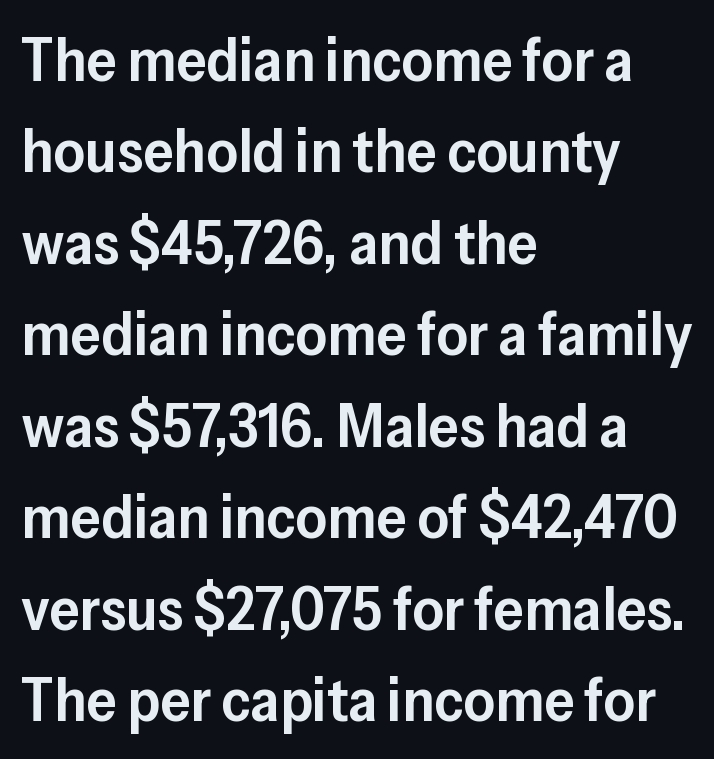
{"serif": "no", "italic": "no", "bold": "semi", "weight": "semibold", "width": "normal", "stroke_contrast": "low", "x_height": "medium", "monospaced": "no", "underline": "no", "align": "left", "line_spacing": "normal", "line_spacing_ratio": 1.5, "letter_spacing": "normal", "letter_spacing_em": 0.0, "glyph_px": 61}
